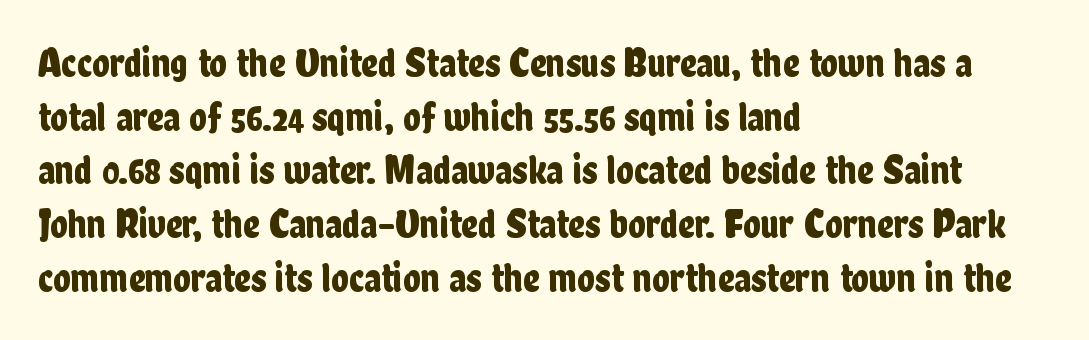
Bare-footed words on every line. The lines are quadded left. One glance says typical: line gaps are just what's usual. Note the varied advance widths — an 'i' is clearly narrower than an 'm'. Characters remain perfectly vertical along every line.
